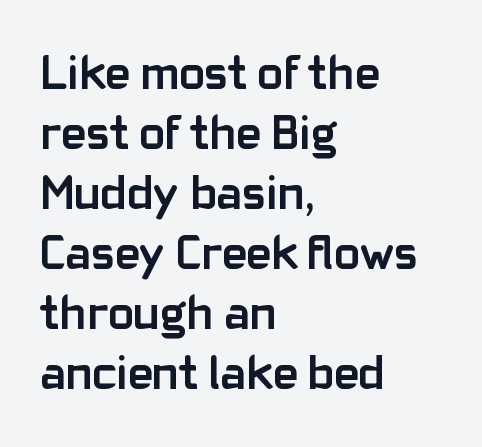
Q: Is the text bold? A: Yes.
Q: Is the text italic (slanted)? A: No, it is upright.
Q: Is the typeface a serif or a sans-serif typeface? A: Sans-serif.
Q: Is the text underlined? A: No.
Q: How is the paragraph aligned? A: Left-aligned.
Q: Is the spacing between letters normal or unusually wide? A: Normal.
Q: Is the spacing between lines tight, normal or loose? A: Normal.
Q: Width (condensed, normal, or wide)? A: Normal.
Q: Stroke contrast? A: Low.
Q: x-height? A: Medium.
Q: Monospaced? A: No.
